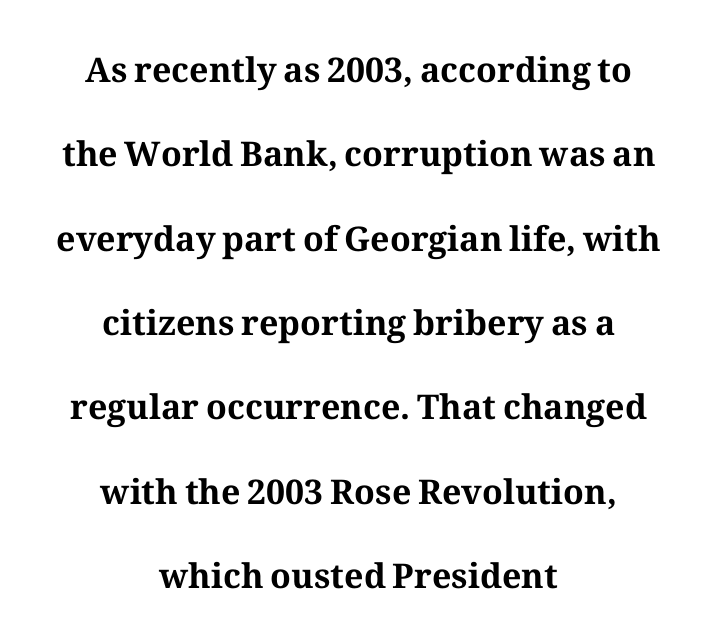
Q: Is the text bold? A: Yes.
Q: Is the text italic (slanted)? A: No, it is upright.
Q: Is the typeface a serif or a sans-serif typeface? A: Serif.
Q: Is the text underlined? A: No.
Q: How is the paragraph aligned? A: Centered.
Q: Is the spacing between letters normal or unusually wide? A: Normal.
Q: Is the spacing between lines tight, normal or loose? A: Loose.
Q: Width (condensed, normal, or wide)? A: Normal.
Q: Stroke contrast? A: Medium.
Q: x-height? A: Medium.
Q: Monospaced? A: No.
